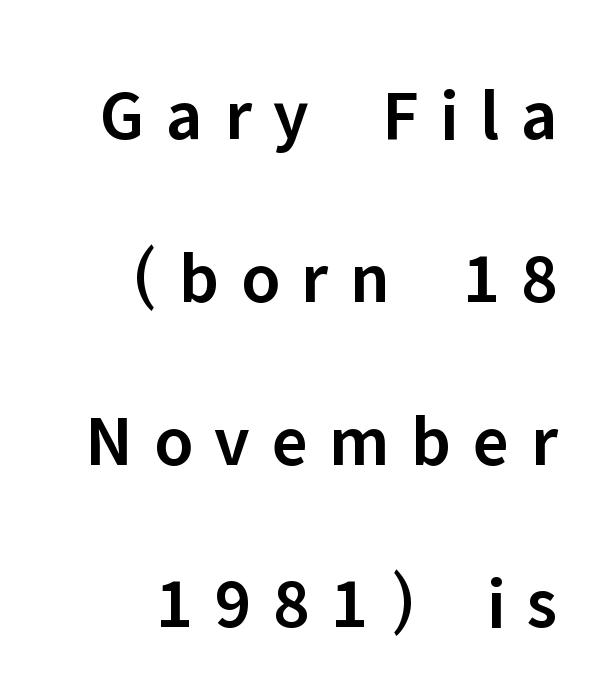
{"serif": "no", "italic": "no", "bold": "semi", "weight": "semibold", "width": "normal", "stroke_contrast": "low", "x_height": "medium", "monospaced": "no", "underline": "no", "align": "right", "line_spacing": "loose", "line_spacing_ratio": 2.2, "letter_spacing": "wide", "letter_spacing_em": 0.29, "glyph_px": 74}
